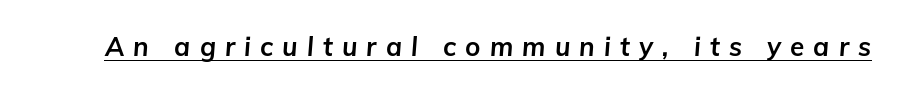
Q: Is the text bold? A: Yes.
Q: Is the text italic (slanted)? A: Yes, it leans right by about 5 degrees.
Q: Is the text underlined? A: Yes.
Q: Is the spacing between letters normal or unusually wide? A: Unusually wide.
